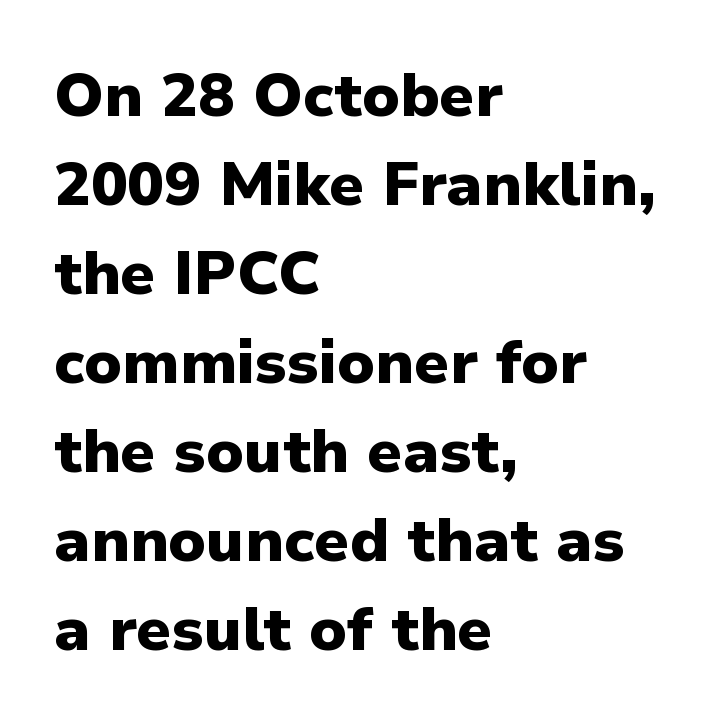
The image shows 61 px heavy sans-serif type, upright; set left-aligned, normal line spacing (1.46x), normal letter spacing, not underlined; low stroke contrast and a medium x-height.
